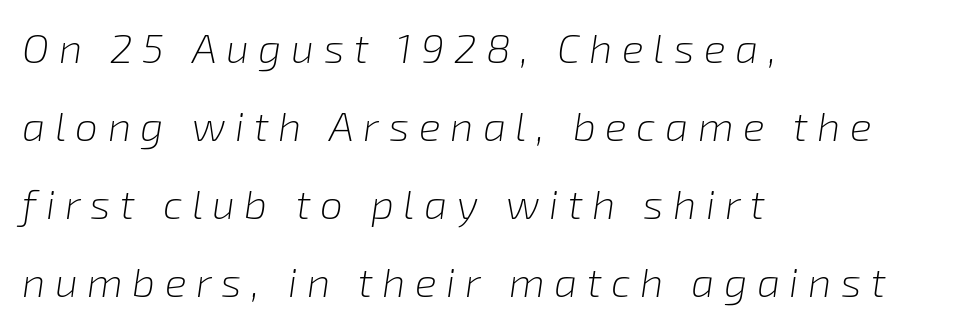
Every character sits at an angle, as italics do. A typesetter would call this proportional, since set widths differ per character. Successive baselines arrive slowly, with a big drop between each. Glance below the letters and you will spot only blank space. This sample is left-justified, so line endings fall wherever the words run out.
